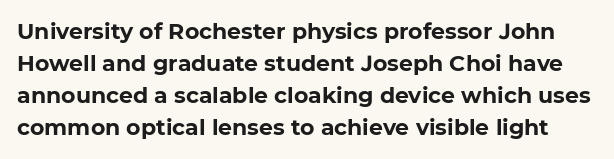
The image shows 22 px bold type; set normal line spacing (1.46x), normal letter spacing, not underlined.
